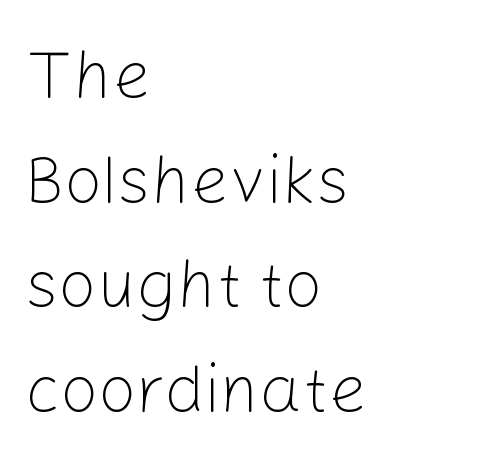
Letter spacing: default. Notice how the passage keeps a crisp vertical edge on the left only. Each row of text sits above clean, open space. Unbolded letterforms with no extra heft. Regarding leading, the lines here are spaced in the standard way.
